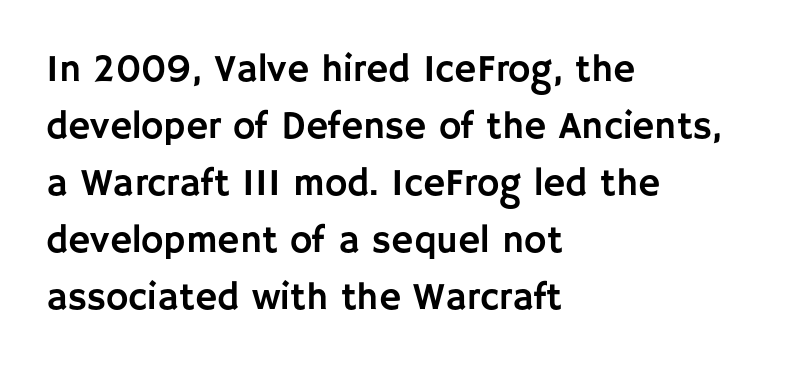
Q: Is the text italic (slanted)? A: No, it is upright.
Q: Is the typeface a serif or a sans-serif typeface? A: Sans-serif.
Q: Is the text underlined? A: No.
Q: How is the paragraph aligned? A: Left-aligned.
Q: Is the spacing between letters normal or unusually wide? A: Normal.
Q: Is the spacing between lines tight, normal or loose? A: Normal.
Q: Width (condensed, normal, or wide)? A: Normal.
Q: Stroke contrast? A: Low.
Q: x-height? A: Large.
Q: Monospaced? A: No.
